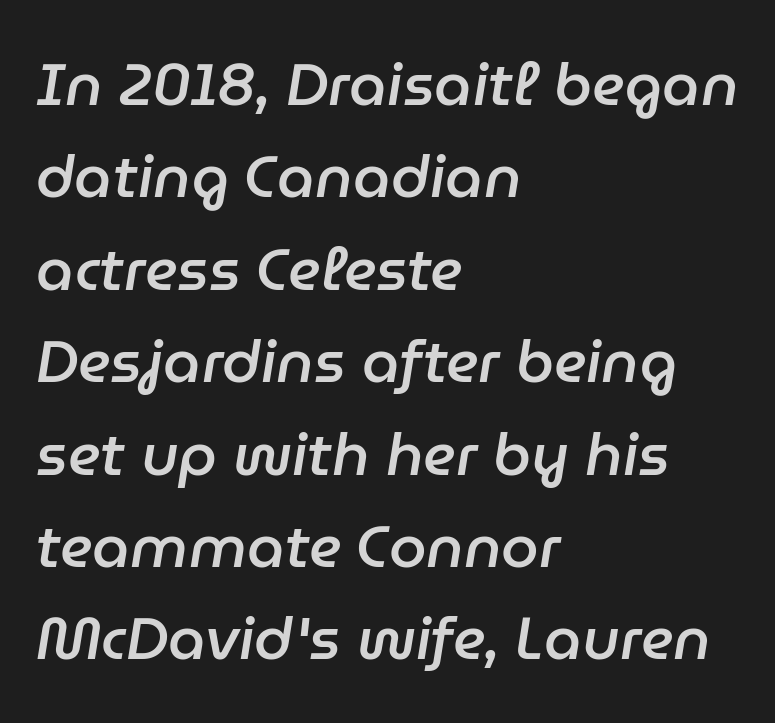
The image shows 60 px semibold type, italic (leaning right); set left-aligned, normal line spacing (1.54x), normal letter spacing, not underlined; low stroke contrast and a medium x-height.
